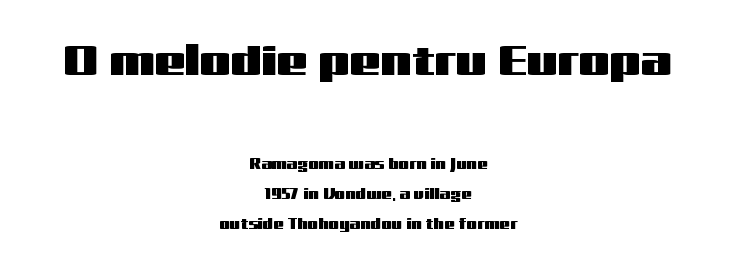
Is this a sans? Yes — the strokes have no serifs. Airy leading. Tracking here is standard; glyphs follow each other at the usual distance. Think of a printed novel: that variable character pitch is what you see here. Check under the words: just untouched page.
